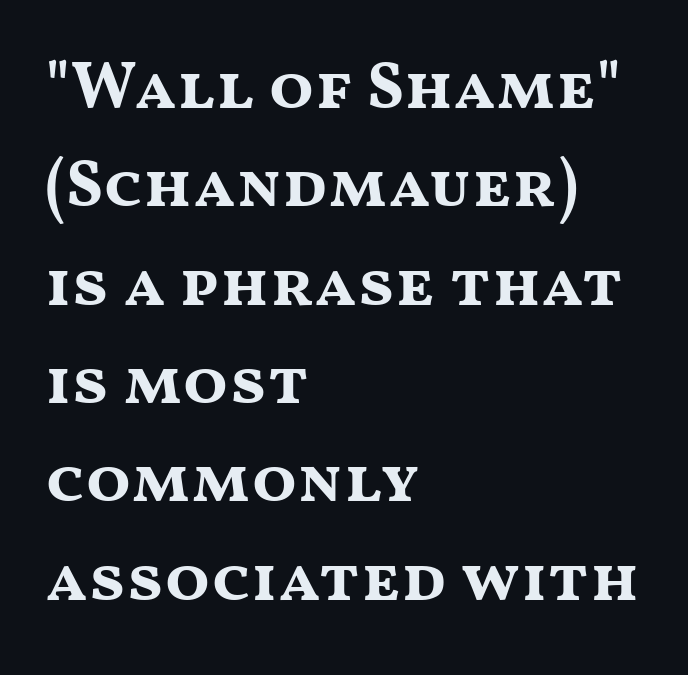
Q: Is the text bold? A: Yes.
Q: Is the text italic (slanted)? A: No, it is upright.
Q: Is the typeface a serif or a sans-serif typeface? A: Sans-serif.
Q: Is the text underlined? A: No.
Q: How is the paragraph aligned? A: Left-aligned.
Q: Is the spacing between letters normal or unusually wide? A: Normal.
Q: Is the spacing between lines tight, normal or loose? A: Normal.
Q: Width (condensed, normal, or wide)? A: Wide.
Q: Stroke contrast? A: Medium.
Q: x-height? A: Medium.
Q: Monospaced? A: No.
